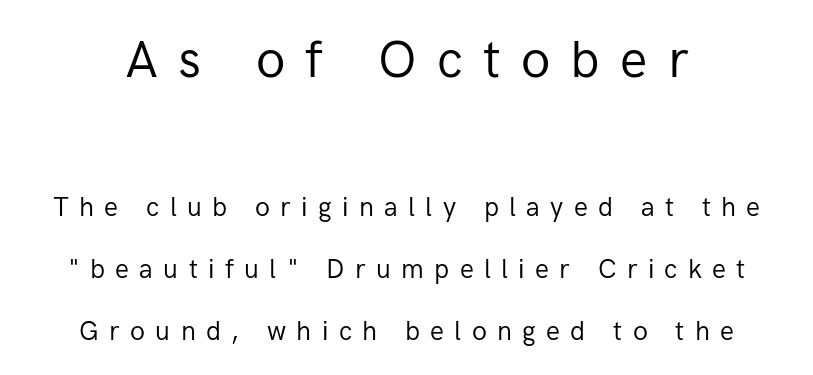
The image shows 51 px regular-weight sans-serif type, upright; set loose line spacing (2.39x), unusually wide letter spacing (+0.4 em), not underlined; the first (top) block is 1.96x larger; low stroke contrast and a medium x-height.
